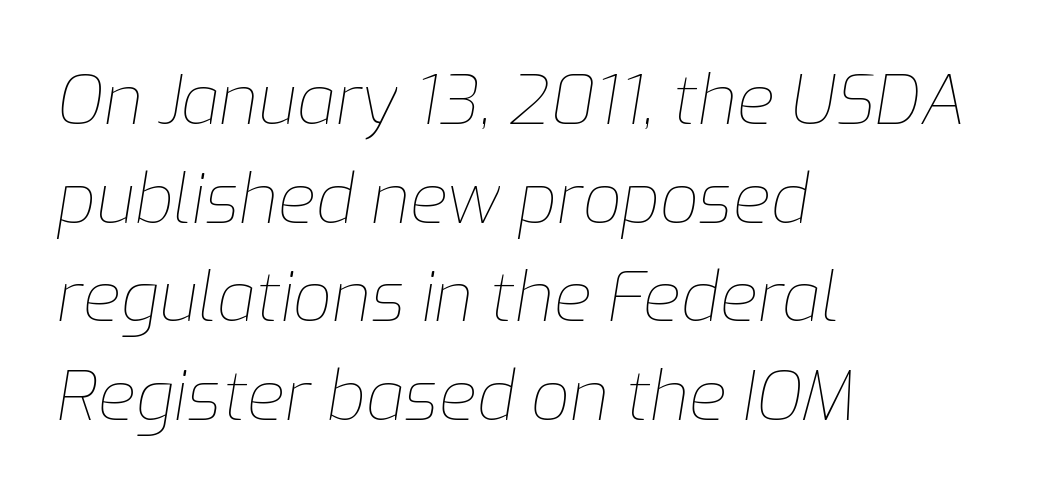
The image shows 69 px thin type, italic (leaning right); set left-aligned, normal line spacing (1.43x), normal letter spacing, not underlined; low stroke contrast and a medium x-height.
